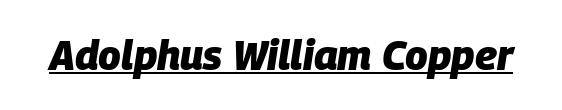
Q: Is the text bold? A: Yes.
Q: Is the text italic (slanted)? A: Yes, it leans right by about 9 degrees.
Q: Is the text underlined? A: Yes.
Q: Is the spacing between letters normal or unusually wide? A: Normal.
Q: Width (condensed, normal, or wide)? A: Normal.
Q: Stroke contrast? A: Low.
Q: x-height? A: Large.
Q: Monospaced? A: No.
